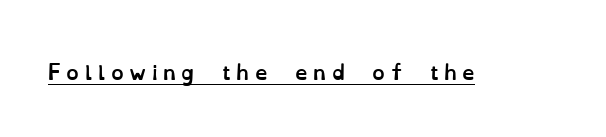
{"italic": "no", "bold": "yes", "underline": "yes", "letter_spacing": "wide", "letter_spacing_em": 0.27, "glyph_px": 20}
